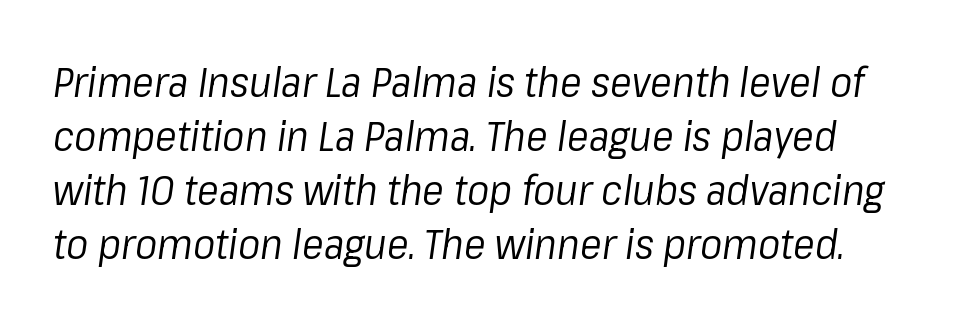
The image shows 41 px regular-weight type, italic (leaning right); set normal line spacing (1.32x), normal letter spacing, not underlined; low stroke contrast and a medium x-height.
